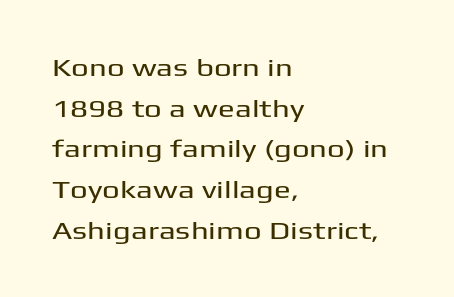
Q: Is the text italic (slanted)? A: No, it is upright.
Q: Is the text underlined? A: No.
Q: How is the paragraph aligned? A: Left-aligned.
Q: Is the spacing between letters normal or unusually wide? A: Normal.
Q: Is the spacing between lines tight, normal or loose? A: Normal.
